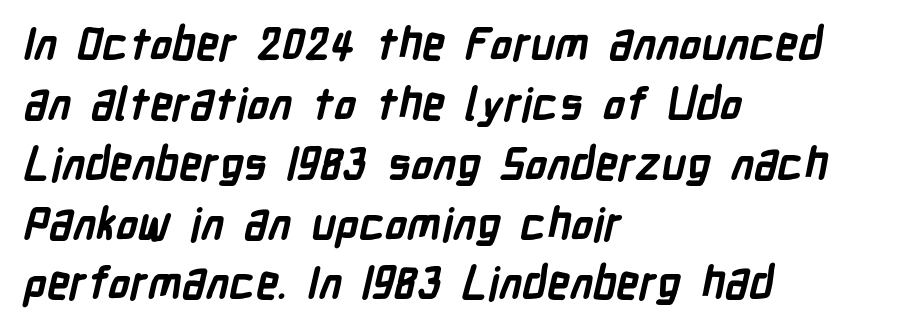
Q: Is the text bold? A: Yes.
Q: Is the typeface a serif or a sans-serif typeface? A: Sans-serif.
Q: Is the text underlined? A: No.
Q: How is the paragraph aligned? A: Left-aligned.
Q: Is the spacing between letters normal or unusually wide? A: Normal.
Q: Is the spacing between lines tight, normal or loose? A: Normal.
Q: Width (condensed, normal, or wide)? A: Condensed.
Q: Stroke contrast? A: Low.
Q: x-height? A: Medium.
Q: Monospaced? A: No.
